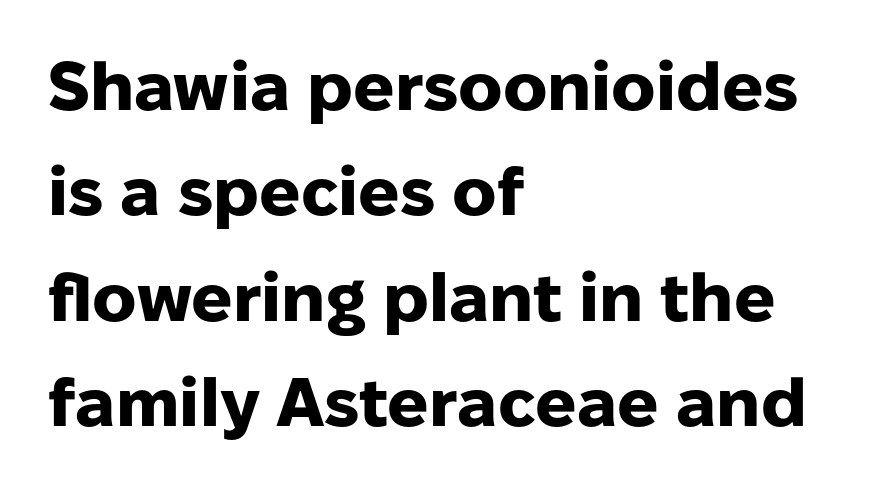
Q: Is the text bold? A: Yes.
Q: Is the text italic (slanted)? A: No, it is upright.
Q: Is the typeface a serif or a sans-serif typeface? A: Sans-serif.
Q: Is the text underlined? A: No.
Q: How is the paragraph aligned? A: Left-aligned.
Q: Is the spacing between letters normal or unusually wide? A: Normal.
Q: Is the spacing between lines tight, normal or loose? A: Normal.
Q: Width (condensed, normal, or wide)? A: Normal.
Q: Stroke contrast? A: Low.
Q: x-height? A: Medium.
Q: Monospaced? A: No.
